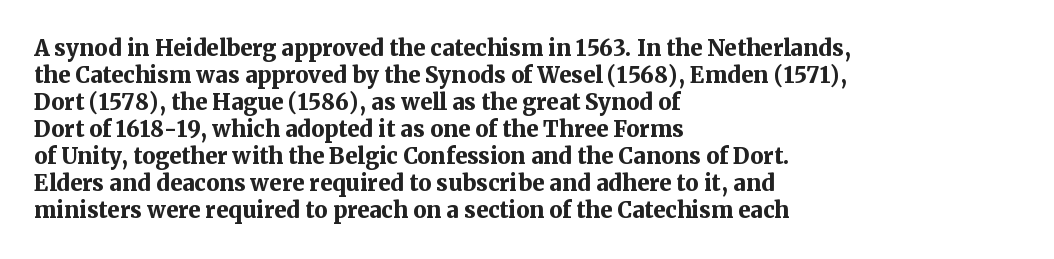
The image shows 22 px bold type, upright; set left-aligned, line spacing 1.23x, normal letter spacing, not underlined.
